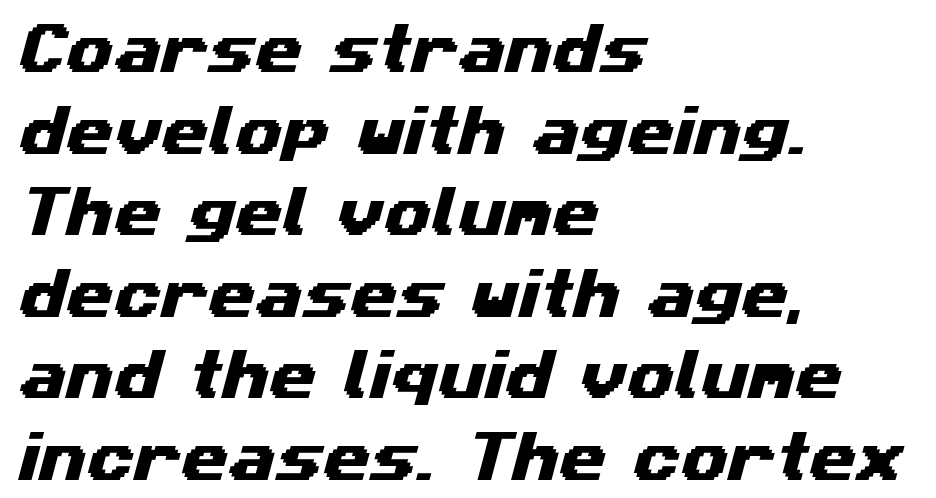
Q: Is the typeface a serif or a sans-serif typeface? A: Sans-serif.
Q: Is the text underlined? A: No.
Q: How is the paragraph aligned? A: Left-aligned.
Q: Is the spacing between letters normal or unusually wide? A: Normal.
Q: Is the spacing between lines tight, normal or loose? A: Normal.
Q: Width (condensed, normal, or wide)? A: Wide.
Q: Stroke contrast? A: Medium.
Q: x-height? A: Medium.
Q: Monospaced? A: No.
